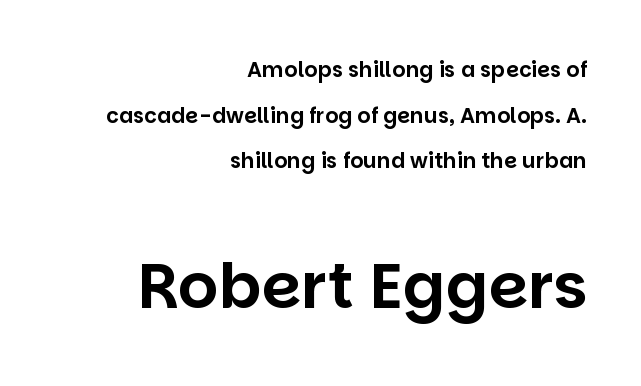
The image shows 63 px sans-serif type, upright; set right-aligned, loose line spacing (2.17x), normal letter spacing, not underlined; the second (bottom) block is 3.0x larger; low stroke contrast and a large x-height.
